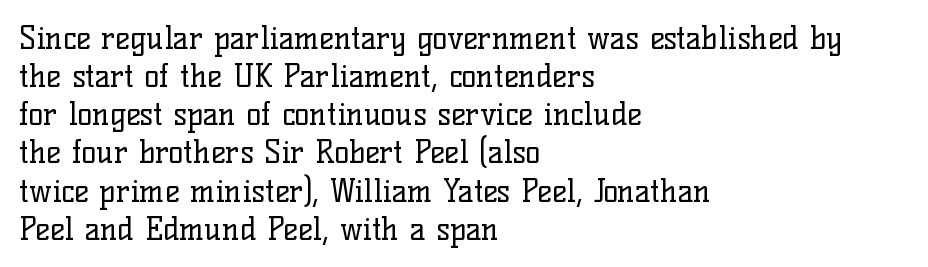
The image shows 31 px regular-weight serif type, upright; set left-aligned, line spacing 1.23x, normal letter spacing, not underlined; low stroke contrast and a medium x-height.
